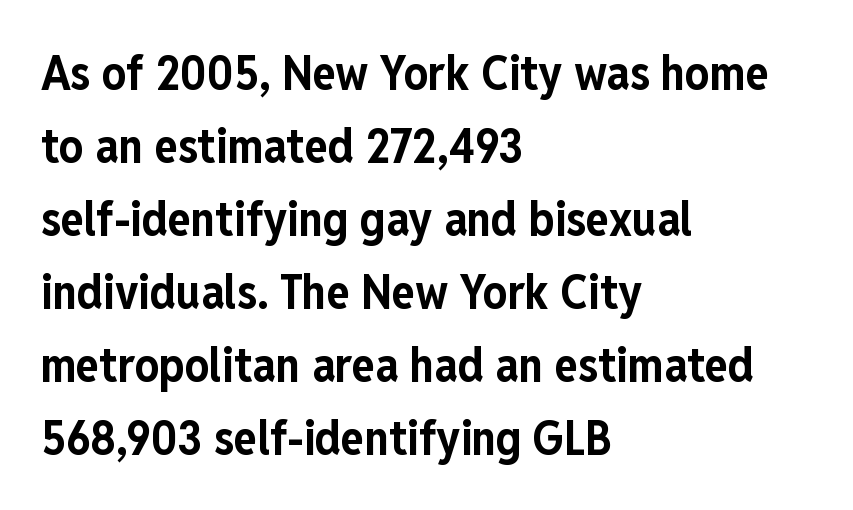
The image shows 48 px bold, condensed sans-serif type, upright; set left-aligned, normal line spacing (1.52x), normal letter spacing, not underlined; low stroke contrast and a medium x-height.
